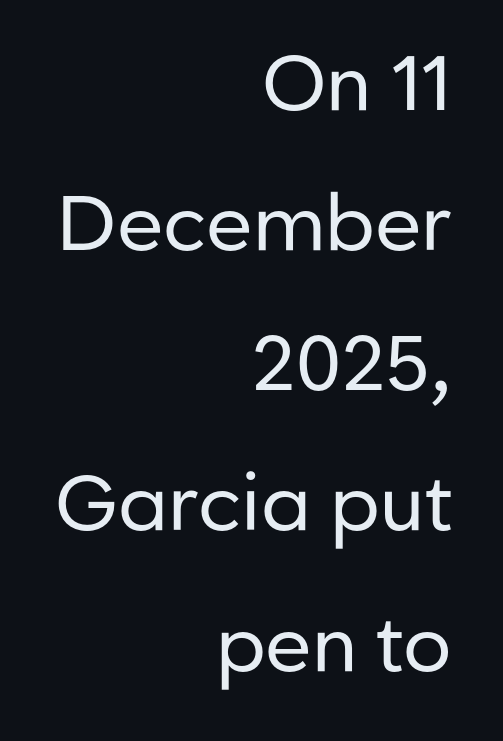
The image shows 77 px regular-weight sans-serif type, upright; set right-aligned, line spacing 1.82x, normal letter spacing, not underlined; low stroke contrast and a medium x-height.
